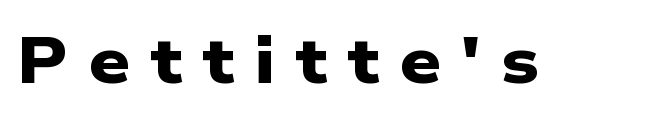
The image shows 65 px heavy, wide sans-serif type; set unusually wide letter spacing (+0.31 em), not underlined; low stroke contrast and a medium x-height.
